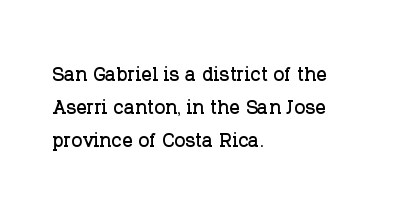
The foot of each line stays bare and open. Leading matches the norm, producing a regular column. The paragraph shown leans on its left margin. The gaps between neighbouring characters are ordinary and unremarkable. Italic? Not at all — the glyphs are vertical.
